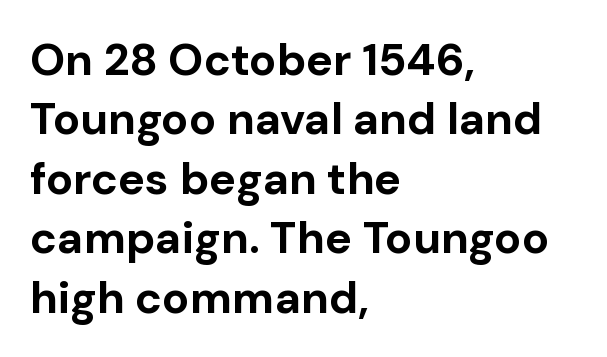
The baseline area is clear. The typesetting leans heavy: a genuine bold. Upright lettering throughout. Students, observe: this is what conventionally led text looks like.
